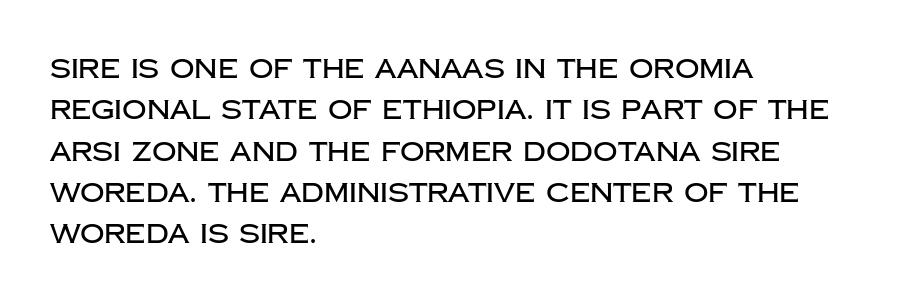
Q: Is the text italic (slanted)? A: No, it is upright.
Q: Is the text underlined? A: No.
Q: How is the paragraph aligned? A: Left-aligned.
Q: Is the spacing between letters normal or unusually wide? A: Normal.
Q: Is the spacing between lines tight, normal or loose? A: Normal.
